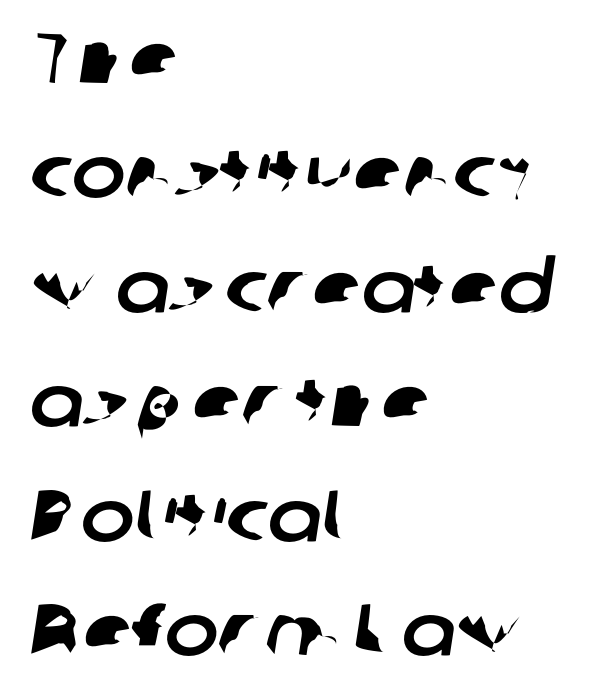
{"serif": "no", "width": "normal", "stroke_contrast": "low", "x_height": "medium", "monospaced": "no", "underline": "no", "align": "left", "line_spacing": "normal", "line_spacing_ratio": 1.59, "letter_spacing": "normal", "letter_spacing_em": 0.0, "glyph_px": 72}
